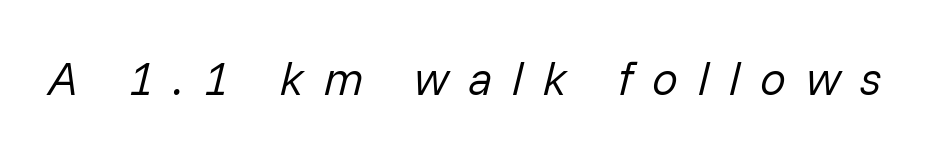
Think of a printed novel: that variable character pitch is what you see here. Italic? Definitely — the glyphs are oblique. This rendering widens character spacing well past its baseline value. Only glyphs here, with clear space below each row. Think standard paragraph weight, or any step lighter than that.
